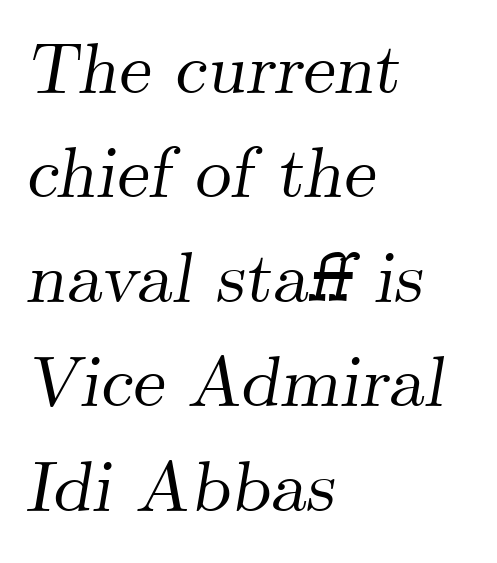
Q: Is the text italic (slanted)? A: Yes, it leans right by about 9 degrees.
Q: Is the typeface a serif or a sans-serif typeface? A: Serif.
Q: Is the text underlined? A: No.
Q: How is the paragraph aligned? A: Left-aligned.
Q: Is the spacing between letters normal or unusually wide? A: Normal.
Q: Is the spacing between lines tight, normal or loose? A: Normal.
Q: Width (condensed, normal, or wide)? A: Normal.
Q: Stroke contrast? A: Medium.
Q: x-height? A: Small.
Q: Monospaced? A: No.
